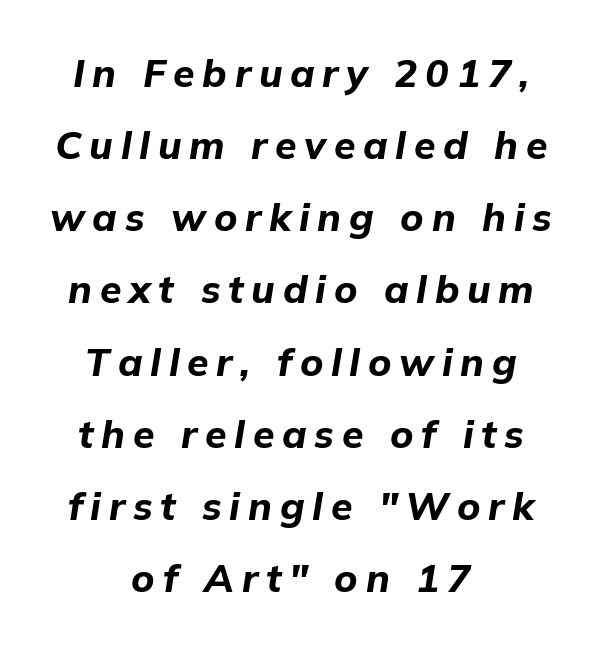
{"italic": "yes", "lean": "right", "slant_degrees": 9, "bold": "yes", "weight": "bold", "width": "normal", "stroke_contrast": "low", "x_height": "medium", "monospaced": "no", "underline": "no", "align": "center", "line_spacing_ratio": 1.85, "letter_spacing": "wide", "letter_spacing_em": 0.2, "glyph_px": 39}
